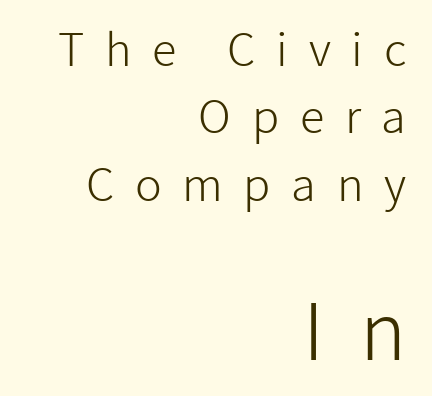
Line ends are locked; line starts wander. Here the glyphs are tracked loosely, breaking word shapes into spaced letters. Character widths vary here, with narrow letters taking less room than wide ones. This is roman type, the default non-slanted kind. Letters rest on an invisible, unmarked baseline. No letter is thick-stroked: the sample isn't bold.
